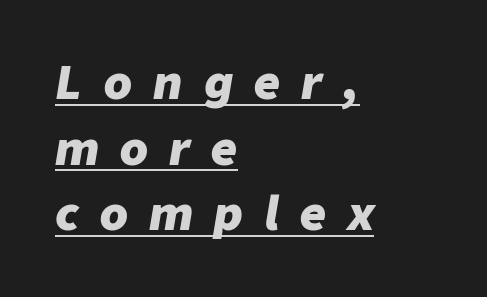
{"italic": "yes", "lean": "right", "slant_degrees": 9, "bold": "yes", "weight": "heavy", "width": "normal", "stroke_contrast": "low", "x_height": "medium", "monospaced": "no", "underline": "yes", "align": "left", "line_spacing": "normal", "line_spacing_ratio": 1.46, "letter_spacing": "wide", "letter_spacing_em": 0.47, "glyph_px": 45}
